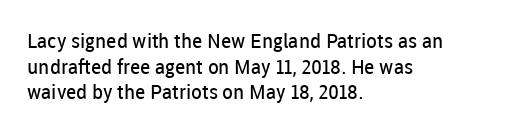
The weight would be labelled regular, book, light, or lighter still. Tall strokes in this sample are plumb rather than angled. These lines stack with their left ends in a neat column. Unmarked baselines from the first word to the last. Regular leading. A typesetter would call this zero additional tracking.
